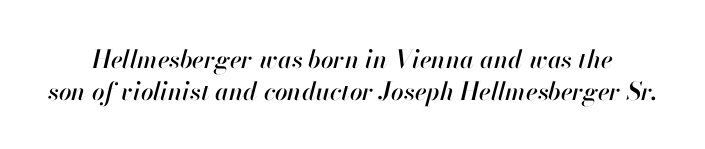
Q: Is the text italic (slanted)? A: Yes, it leans right by about 13 degrees.
Q: Is the text underlined? A: No.
Q: Is the spacing between letters normal or unusually wide? A: Normal.
Q: Is the spacing between lines tight, normal or loose? A: Normal.
